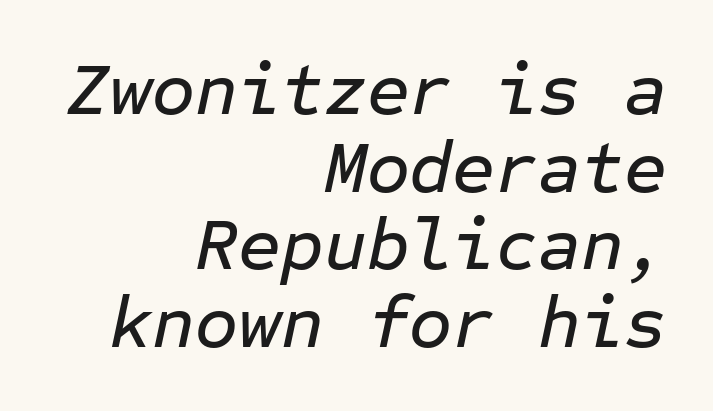
{"italic": "yes", "lean": "right", "slant_degrees": 12, "width": "normal", "stroke_contrast": "low", "x_height": "medium", "monospaced": "yes", "underline": "no", "align": "right", "line_spacing": "tight", "line_spacing_ratio": 1.05, "letter_spacing": "normal", "letter_spacing_em": 0.0, "glyph_px": 74}
